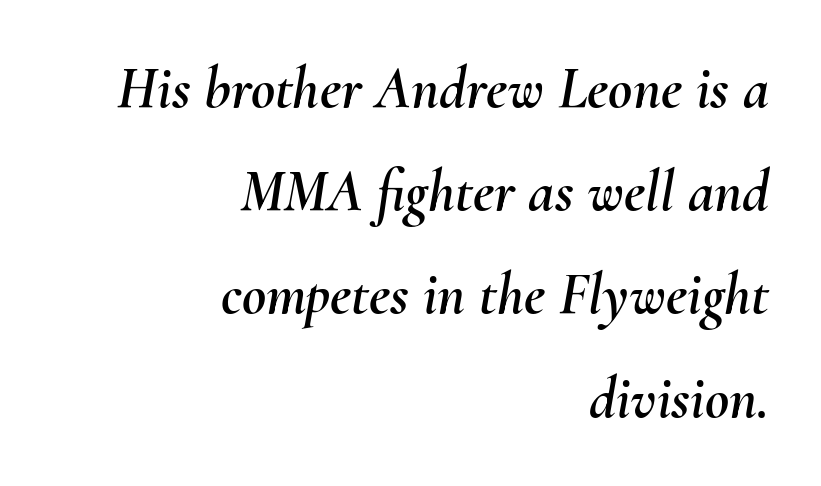
{"italic": "yes", "lean": "right", "slant_degrees": 10, "width": "normal", "stroke_contrast": "medium", "x_height": "small", "monospaced": "no", "underline": "no", "align": "right", "line_spacing_ratio": 1.75, "letter_spacing": "normal", "letter_spacing_em": 0.0, "glyph_px": 59}
